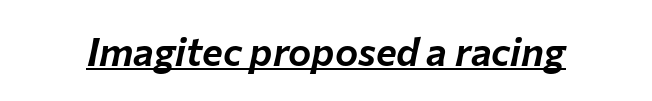
{"italic": "yes", "lean": "right", "slant_degrees": 12, "width": "normal", "stroke_contrast": "low", "x_height": "medium", "monospaced": "no", "underline": "yes", "letter_spacing": "normal", "letter_spacing_em": 0.0, "glyph_px": 39}
